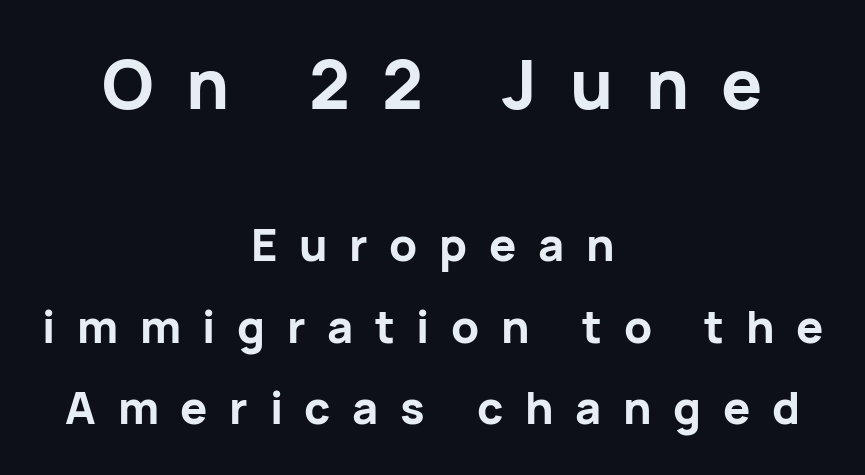
Leftover space on each line is divided equally before and after the words. This sample has the flowing, uneven cadence of proportional lettering. Serifs: no, the terminals of the letterforms are clean. Spacing between characters has been opened up far beyond the box default. How heavy is the stroke? Heavy — this is a bold.
